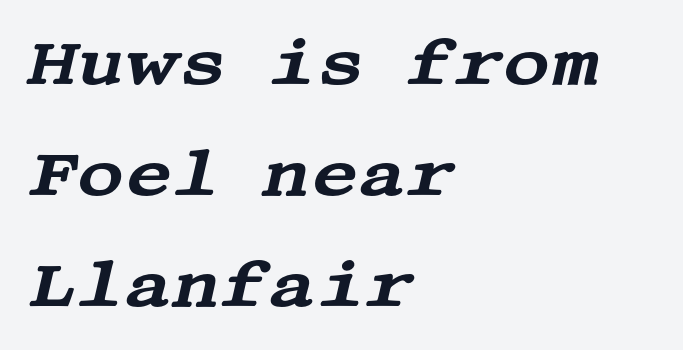
{"serif": "yes", "italic": "yes", "lean": "right", "slant_degrees": 13, "width": "wide", "stroke_contrast": "medium", "x_height": "large", "underline": "no", "align": "left", "line_spacing_ratio": 1.71, "letter_spacing": "normal", "letter_spacing_em": 0.0, "glyph_px": 65}
